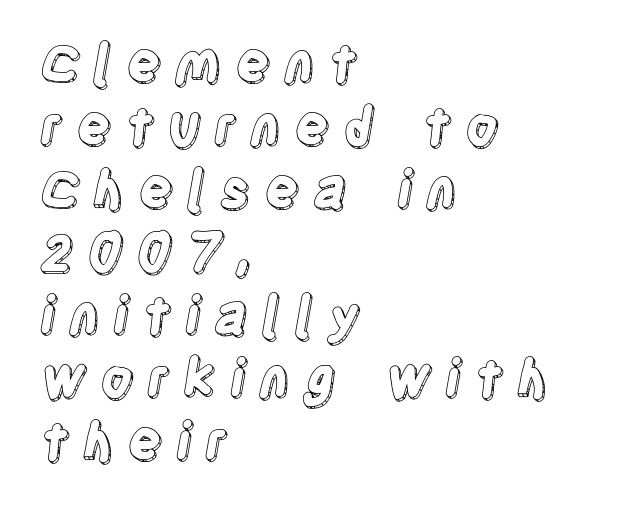
{"width": "condensed", "x_height": "large", "monospaced": "no", "underline": "no", "align": "left", "line_spacing_ratio": 1.21, "letter_spacing": "wide", "letter_spacing_em": 0.25, "glyph_px": 52}
